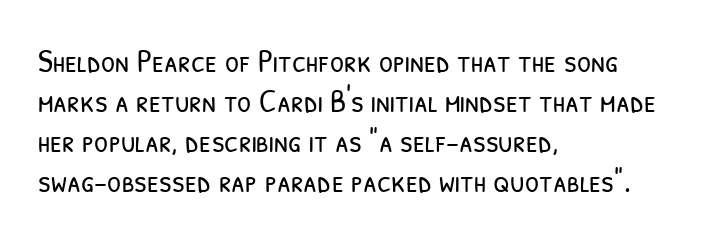
The image shows 32 px light, condensed sans-serif type; set left-aligned, normal line spacing (1.25x), normal letter spacing, not underlined; low stroke contrast and a medium x-height.
